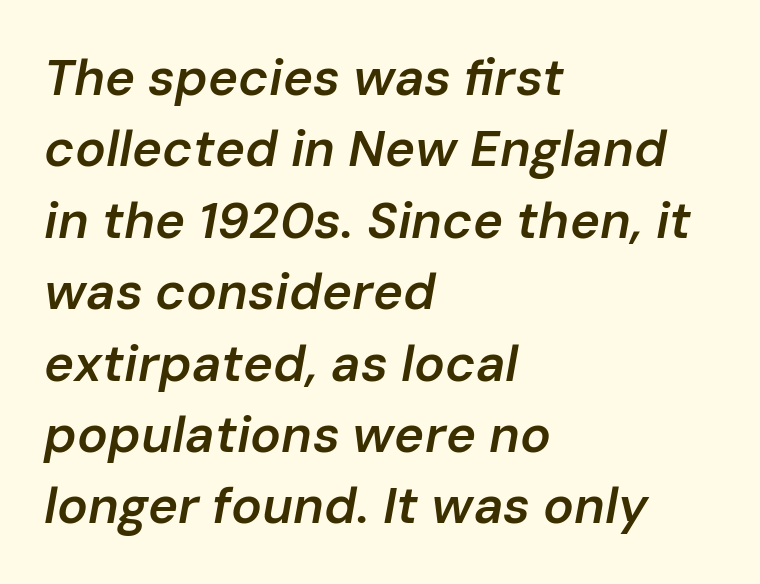
{"italic": "yes", "lean": "right", "slant_degrees": 10, "bold": "semi", "weight": "semibold", "width": "normal", "stroke_contrast": "low", "x_height": "medium", "monospaced": "no", "underline": "no", "align": "left", "line_spacing": "normal", "line_spacing_ratio": 1.4, "letter_spacing": "normal", "letter_spacing_em": 0.0, "glyph_px": 51}
